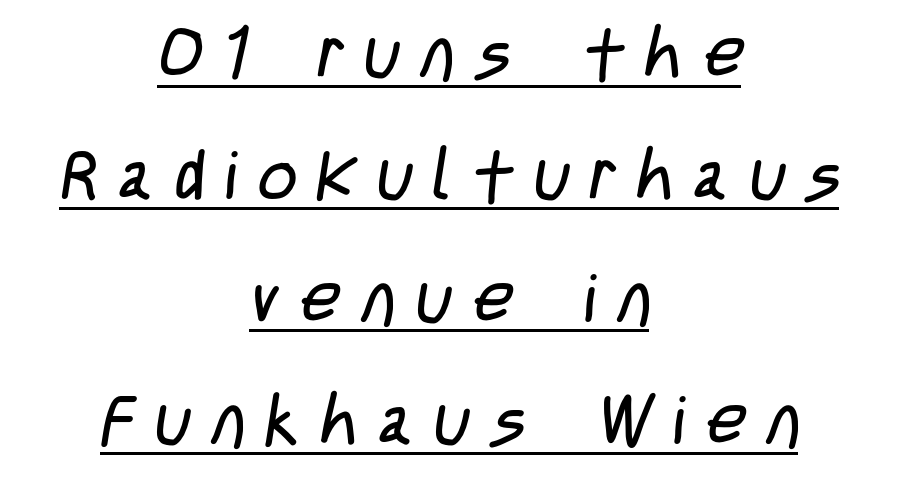
{"serif": "no", "bold": "no", "weight": "regular", "width": "condensed", "stroke_contrast": "low", "x_height": "large", "monospaced": "no", "underline": "yes", "align": "center", "line_spacing_ratio": 1.8, "letter_spacing": "wide", "letter_spacing_em": 0.31, "glyph_px": 68}
